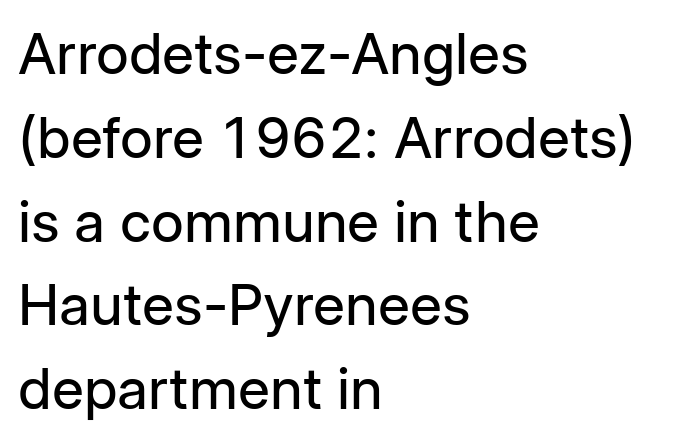
The image shows 57 px regular-weight sans-serif type, upright; set left-aligned, normal line spacing (1.47x), normal letter spacing, not underlined; low stroke contrast and a medium x-height.
